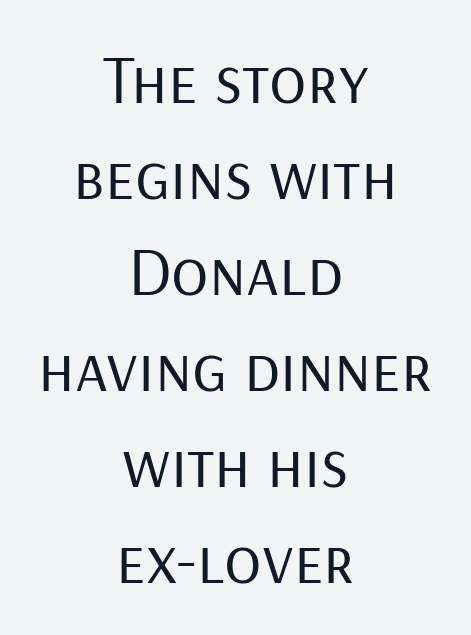
The image shows 69 px regular-weight sans-serif type, upright; set centered, normal line spacing (1.39x), normal letter spacing, not underlined; low stroke contrast and a medium x-height.
